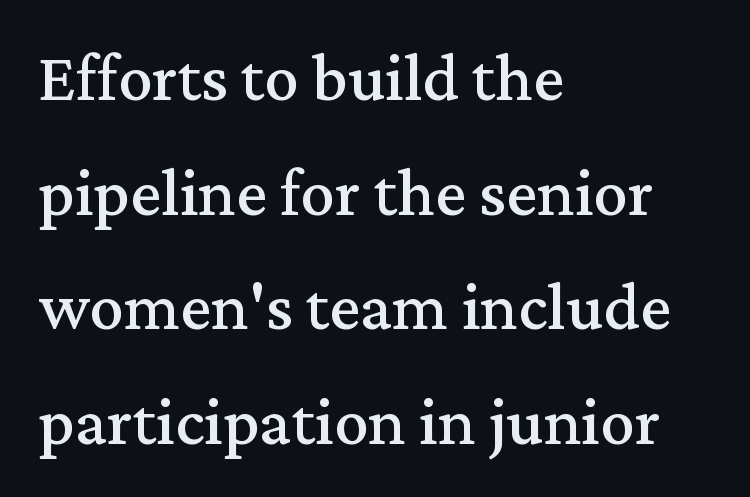
{"serif": "yes", "italic": "no", "width": "normal", "stroke_contrast": "medium", "x_height": "medium", "monospaced": "no", "underline": "no", "align": "left", "line_spacing": "normal", "line_spacing_ratio": 1.66, "letter_spacing": "normal", "letter_spacing_em": 0.0, "glyph_px": 69}
